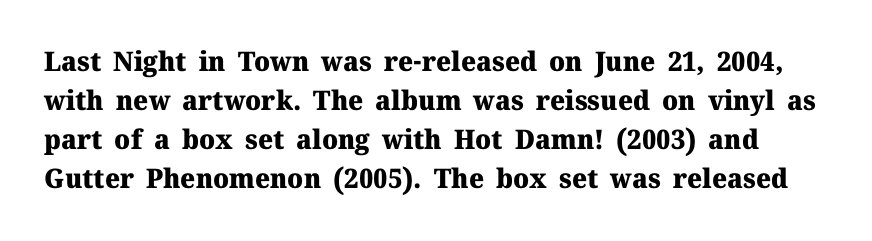
Posture: straight, roman, zero tilt. The glyphs have the mass of a bold cut. The lines sit at an ordinary, default distance from one another. Letter spacing: default.
